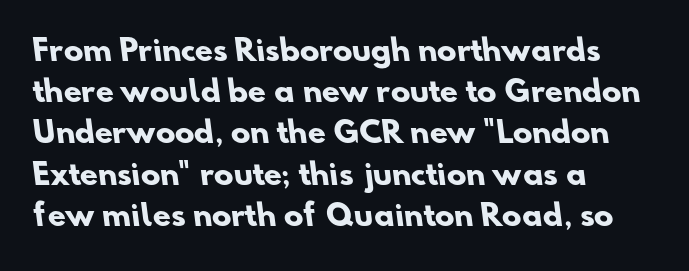
Q: Is the text bold? A: Yes.
Q: Is the typeface a serif or a sans-serif typeface? A: Sans-serif.
Q: Is the text underlined? A: No.
Q: How is the paragraph aligned? A: Left-aligned.
Q: Is the spacing between letters normal or unusually wide? A: Normal.
Q: Is the spacing between lines tight, normal or loose? A: Normal.
Q: Width (condensed, normal, or wide)? A: Normal.
Q: Stroke contrast? A: Low.
Q: x-height? A: Small.
Q: Monospaced? A: No.
